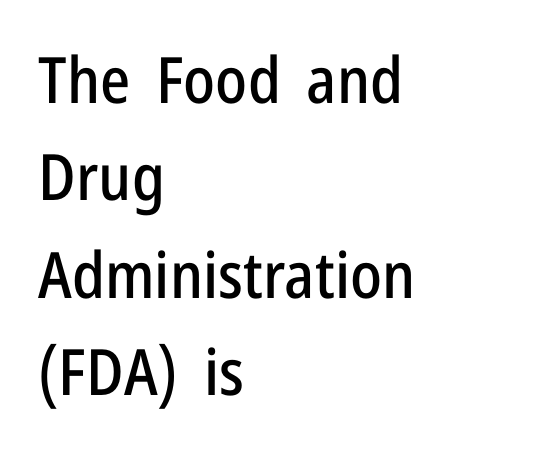
{"serif": "no", "italic": "no", "width": "condensed", "stroke_contrast": "low", "x_height": "medium", "monospaced": "no", "underline": "no", "align": "left", "line_spacing": "normal", "line_spacing_ratio": 1.52, "letter_spacing": "normal", "letter_spacing_em": 0.0, "glyph_px": 64}
